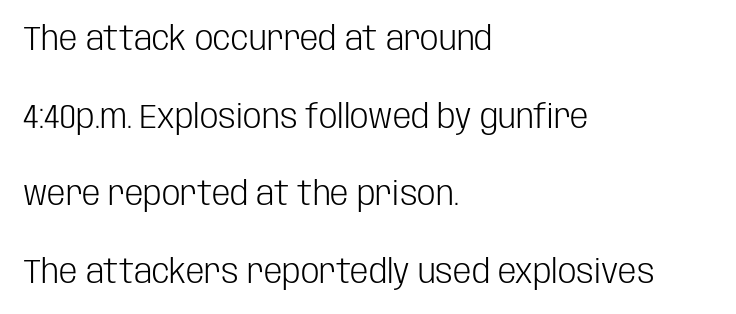
The image shows 33 px light, condensed sans-serif type, upright; set left-aligned, loose line spacing (2.35x), normal letter spacing, not underlined; low stroke contrast and a large x-height.
